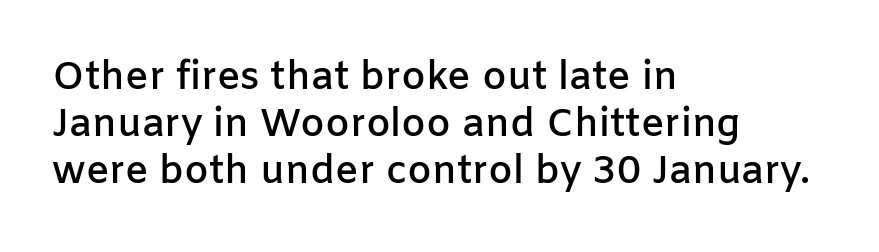
Q: Is the text bold? A: Semi-bold.
Q: Is the text italic (slanted)? A: No, it is upright.
Q: Is the typeface a serif or a sans-serif typeface? A: Sans-serif.
Q: Is the text underlined? A: No.
Q: How is the paragraph aligned? A: Left-aligned.
Q: Is the spacing between letters normal or unusually wide? A: Normal.
Q: Width (condensed, normal, or wide)? A: Normal.
Q: Stroke contrast? A: Low.
Q: x-height? A: Medium.
Q: Monospaced? A: No.
